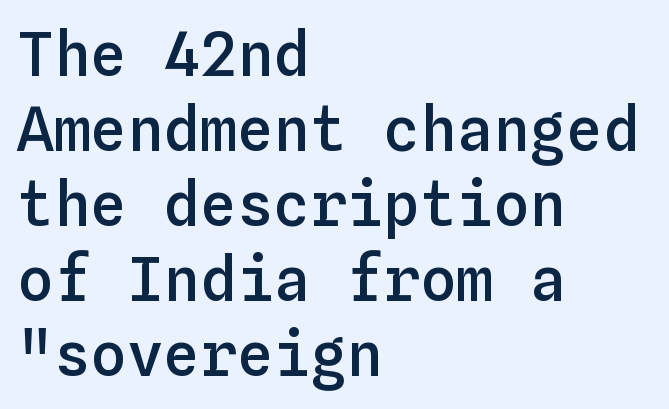
The image shows 61 px semibold type, upright, monospaced; set left-aligned, line spacing 1.23x, normal letter spacing, not underlined; low stroke contrast and a medium x-height.
